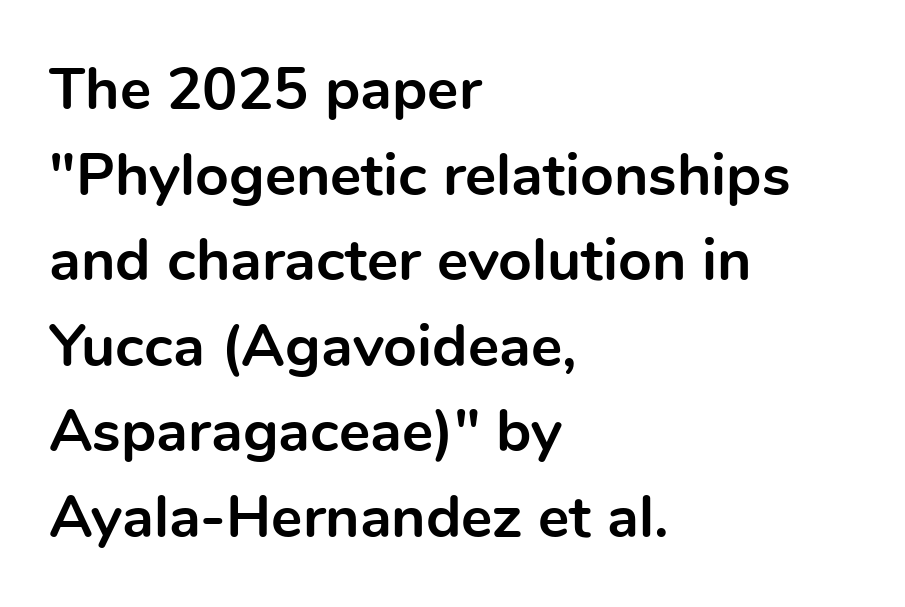
This block has exactly the height ordinary leading produces. Glance below the letters and you will spot only blank space. A typesetter would call this proportional, since set widths differ per character. Style check: upright. Look at the stroke-to-counter ratio: heavy, a bold.
